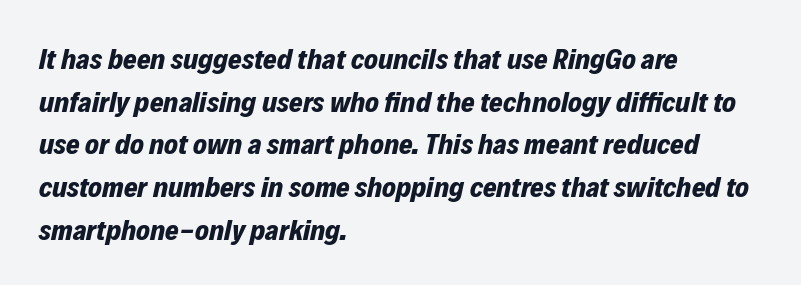
{"italic": "yes", "lean": "right", "slant_degrees": 12, "bold": "yes", "weight": "bold", "width": "normal", "stroke_contrast": "low", "x_height": "medium", "monospaced": "no", "underline": "no", "align": "left", "line_spacing": "normal", "line_spacing_ratio": 1.47, "letter_spacing": "normal", "letter_spacing_em": 0.0, "glyph_px": 29}
